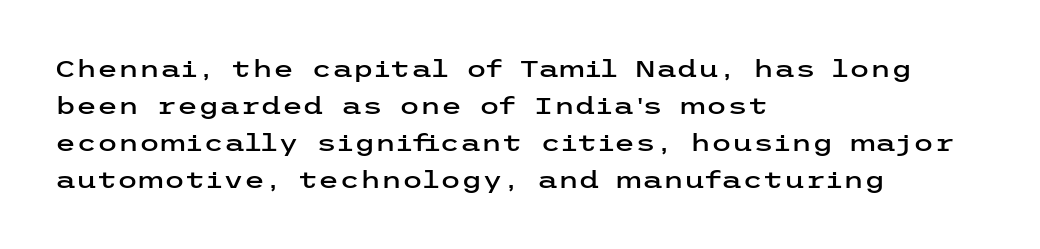
The image shows 24 px text type, upright; set left-aligned, normal line spacing (1.54x), normal letter spacing, not underlined.
